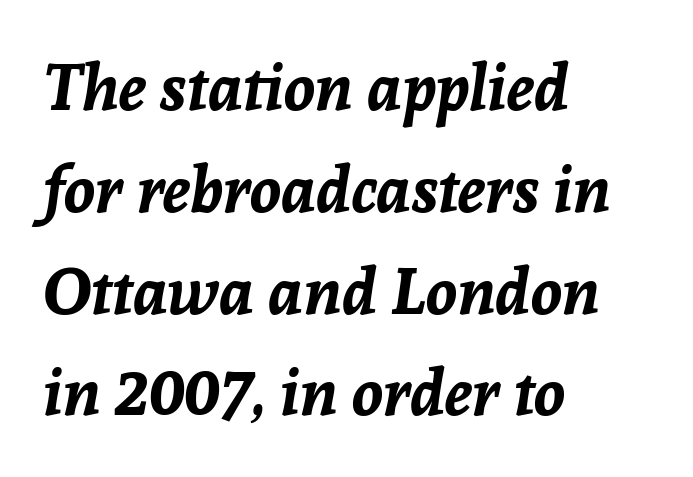
Q: Is the text bold? A: Yes.
Q: Is the text italic (slanted)? A: Yes, it leans right by about 8 degrees.
Q: Is the text underlined? A: No.
Q: How is the paragraph aligned? A: Left-aligned.
Q: Is the spacing between letters normal or unusually wide? A: Normal.
Q: Is the spacing between lines tight, normal or loose? A: Normal.
Q: Width (condensed, normal, or wide)? A: Normal.
Q: Stroke contrast? A: Low.
Q: x-height? A: Medium.
Q: Monospaced? A: No.
